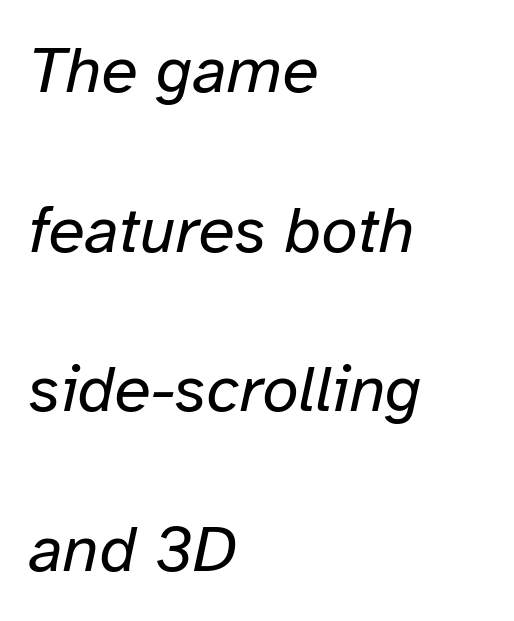
The image shows 66 px regular-weight type, italic (leaning right); set left-aligned, loose line spacing (2.42x), normal letter spacing, not underlined; low stroke contrast and a medium x-height.
